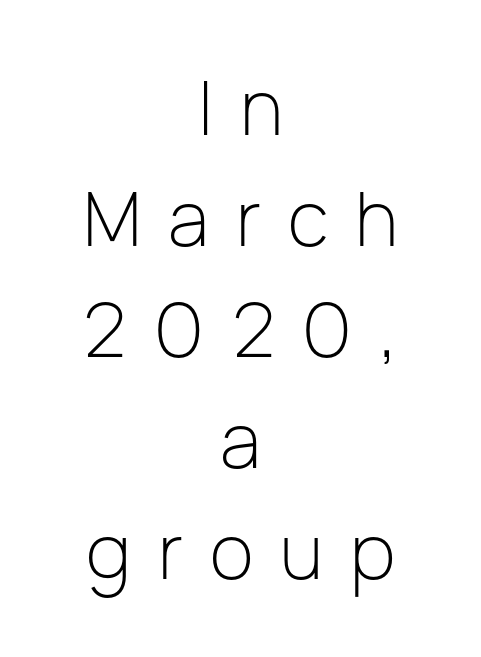
The image shows 75 px light sans-serif type, upright; set centered, normal line spacing (1.48x), unusually wide letter spacing (+0.36 em), not underlined; low stroke contrast and a medium x-height.
